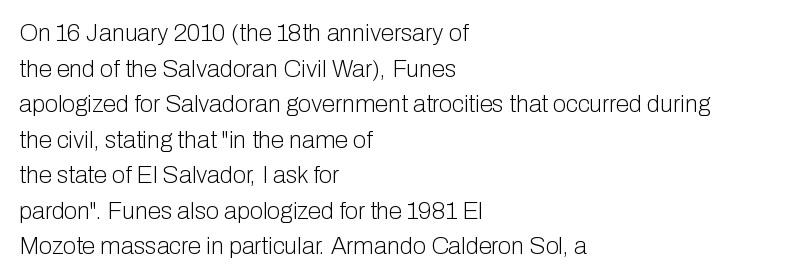
{"italic": "no", "bold": "no", "underline": "no", "align": "left", "line_spacing": "normal", "line_spacing_ratio": 1.48, "letter_spacing": "normal", "letter_spacing_em": 0.0, "glyph_px": 24}
